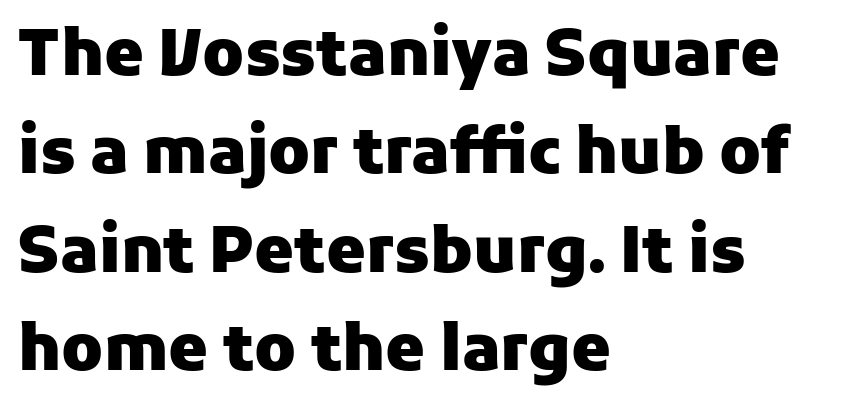
Q: Is the text bold? A: Yes.
Q: Is the text italic (slanted)? A: No, it is upright.
Q: Is the typeface a serif or a sans-serif typeface? A: Sans-serif.
Q: Is the text underlined? A: No.
Q: How is the paragraph aligned? A: Left-aligned.
Q: Is the spacing between letters normal or unusually wide? A: Normal.
Q: Is the spacing between lines tight, normal or loose? A: Normal.
Q: Width (condensed, normal, or wide)? A: Normal.
Q: Stroke contrast? A: Low.
Q: x-height? A: Medium.
Q: Monospaced? A: No.
